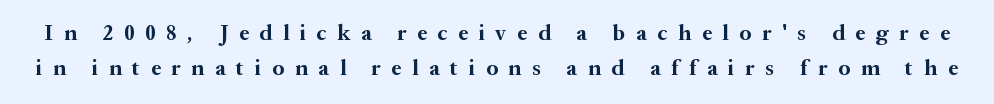
Q: Is the text bold? A: Yes.
Q: Is the text italic (slanted)? A: No, it is upright.
Q: Is the text underlined? A: No.
Q: Is the spacing between letters normal or unusually wide? A: Unusually wide.
Q: Is the spacing between lines tight, normal or loose? A: Normal.
